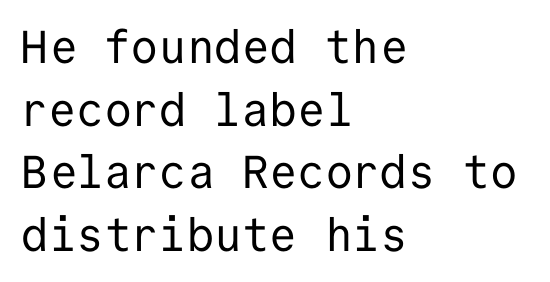
The glyphs in this specimen are sans serif. Layout note: lines flush left. Notice how descenders clear the ascenders below comfortably — that's standard leading. No letter is thick-stroked: the sample isn't bold. Posture: vertical.
